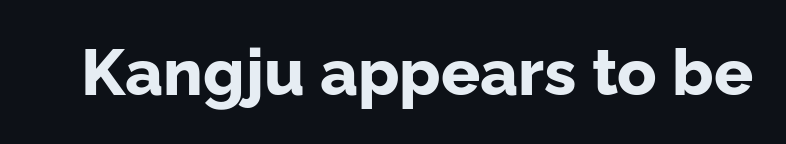
Q: Is the text bold? A: Yes.
Q: Is the text italic (slanted)? A: No, it is upright.
Q: Is the typeface a serif or a sans-serif typeface? A: Sans-serif.
Q: Is the text underlined? A: No.
Q: Is the spacing between letters normal or unusually wide? A: Normal.
Q: Width (condensed, normal, or wide)? A: Normal.
Q: Stroke contrast? A: Low.
Q: x-height? A: Medium.
Q: Monospaced? A: No.
